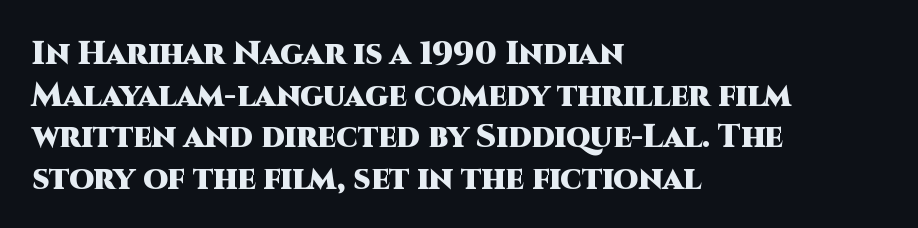
This sample keeps an unexceptional amount of space between lines. Alignment: flush left. Letters rest on an invisible, unmarked baseline. Italic? Not at all — the glyphs are vertical.
